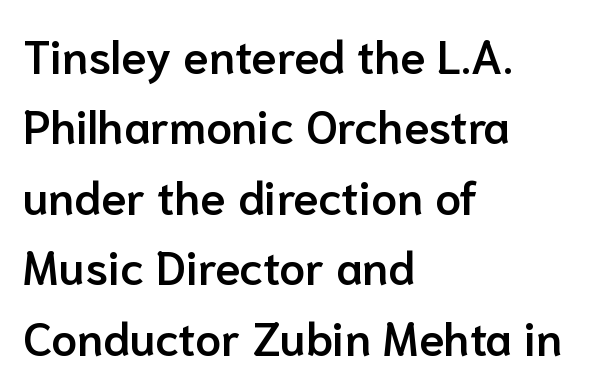
{"serif": "no", "italic": "no", "bold": "semi", "weight": "semibold", "width": "normal", "stroke_contrast": "low", "x_height": "medium", "monospaced": "no", "underline": "no", "align": "left", "line_spacing": "normal", "line_spacing_ratio": 1.53, "letter_spacing": "normal", "letter_spacing_em": 0.0, "glyph_px": 46}
